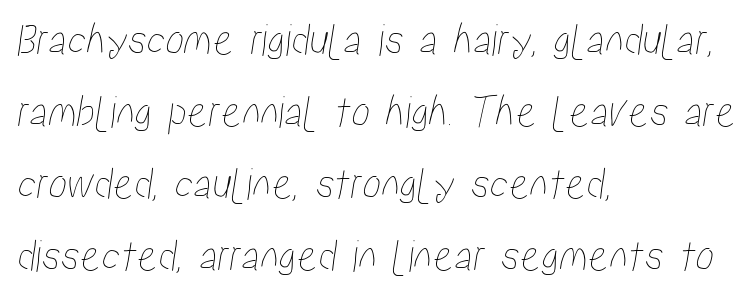
The image shows 47 px condensed type; set left-aligned, normal line spacing (1.53x), normal letter spacing, not underlined; low stroke contrast and a medium x-height.
